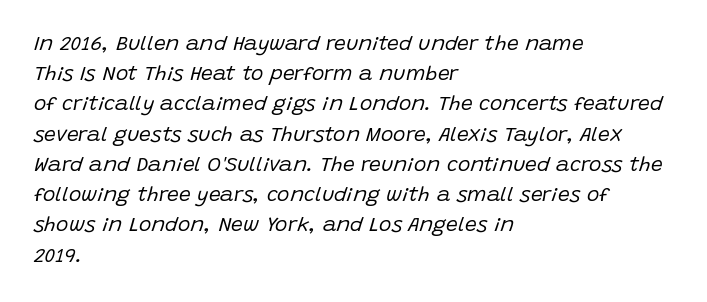
The image shows 21 px text type, italic (leaning right); set left-aligned, normal line spacing (1.44x), normal letter spacing, not underlined.
